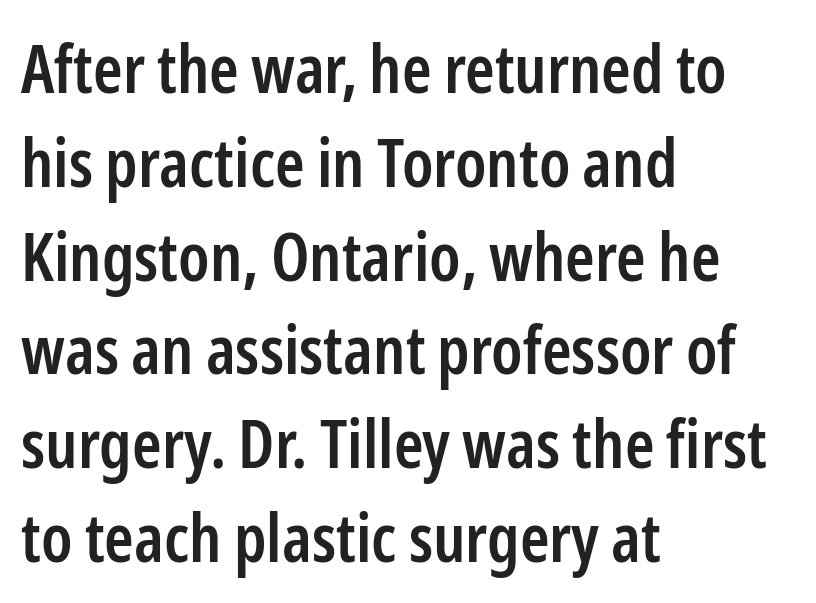
Q: Is the text bold? A: Semi-bold.
Q: Is the text italic (slanted)? A: No, it is upright.
Q: Is the typeface a serif or a sans-serif typeface? A: Sans-serif.
Q: Is the text underlined? A: No.
Q: How is the paragraph aligned? A: Left-aligned.
Q: Is the spacing between letters normal or unusually wide? A: Normal.
Q: Is the spacing between lines tight, normal or loose? A: Normal.
Q: Width (condensed, normal, or wide)? A: Condensed.
Q: Stroke contrast? A: Low.
Q: x-height? A: Medium.
Q: Monospaced? A: No.
